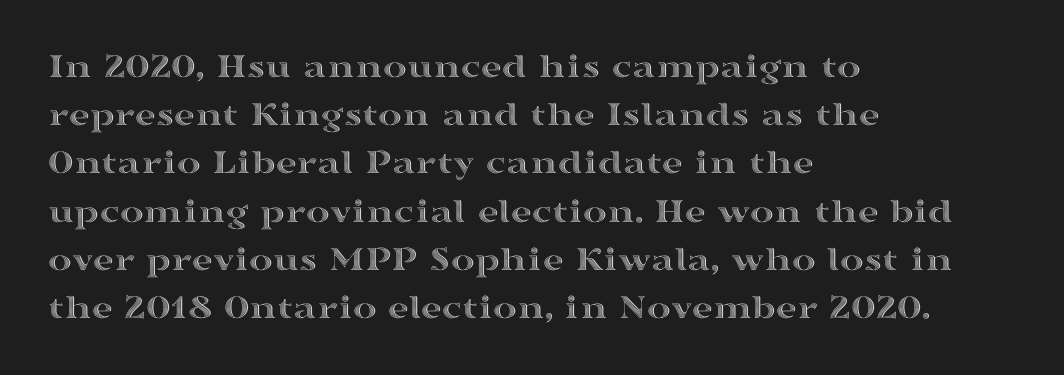
{"italic": "no", "width": "wide", "x_height": "medium", "monospaced": "no", "underline": "no", "align": "left", "line_spacing": "normal", "line_spacing_ratio": 1.34, "letter_spacing": "normal", "letter_spacing_em": 0.0, "glyph_px": 36}
